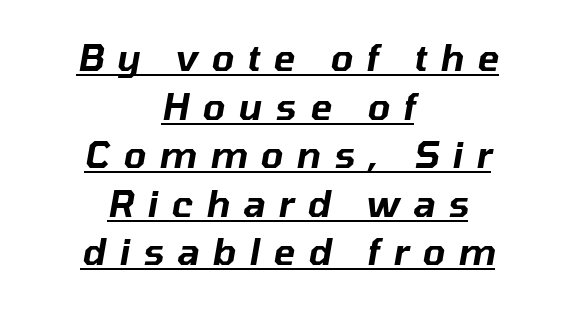
The image shows 36 px text type, italic (leaning right); set centered, normal line spacing (1.35x), unusually wide letter spacing (+0.37 em), underlined; low stroke contrast and a medium x-height.
